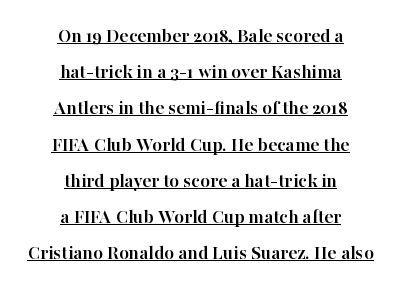
The image shows 20 px bold type, upright; set centered, line spacing 1.81x, normal letter spacing, underlined.
